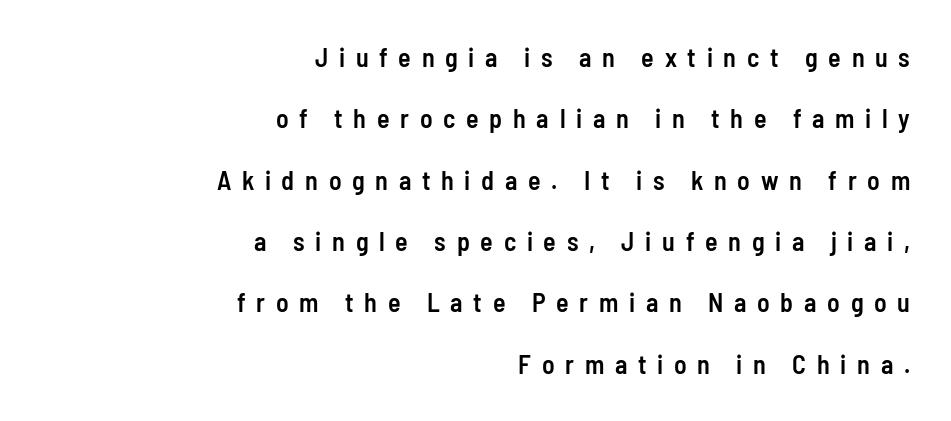
Q: Is the text bold? A: Semi-bold.
Q: Is the text italic (slanted)? A: No, it is upright.
Q: Is the text underlined? A: No.
Q: How is the paragraph aligned? A: Right-aligned.
Q: Is the spacing between letters normal or unusually wide? A: Unusually wide.
Q: Is the spacing between lines tight, normal or loose? A: Loose.
